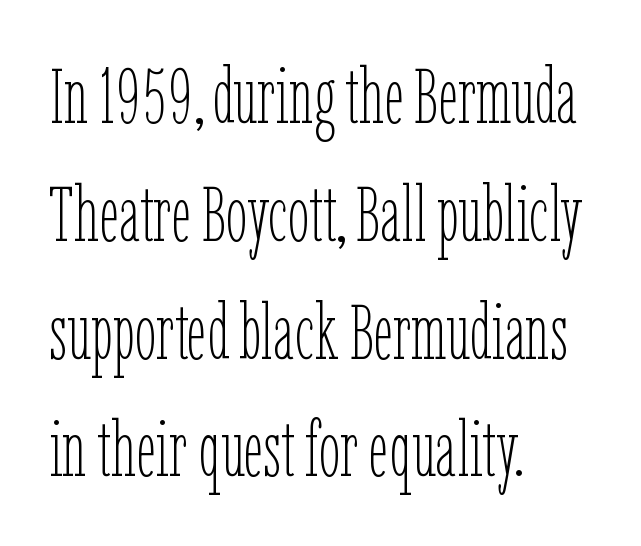
The image shows 77 px thin, condensed type, upright; set left-aligned, normal line spacing (1.53x), normal letter spacing, not underlined; low stroke contrast and a medium x-height.
